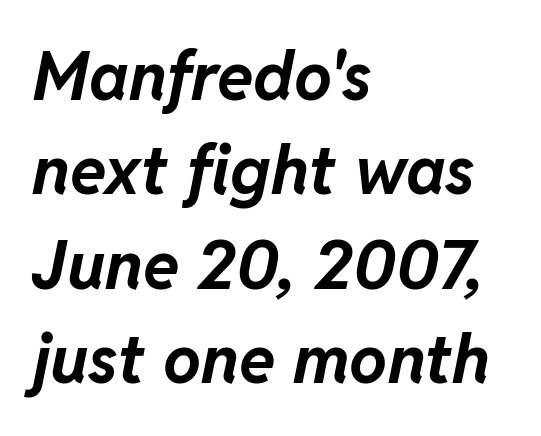
The glyphs have the mass of a bold cut. One glance says typical: line gaps are just what's usual. Check the space under the baseline: it is left empty. The tracking reads as untouched default to a designer's eye. Would a proofreader flag this as italicized? Yes. These lines stack with their left ends in a neat column.
